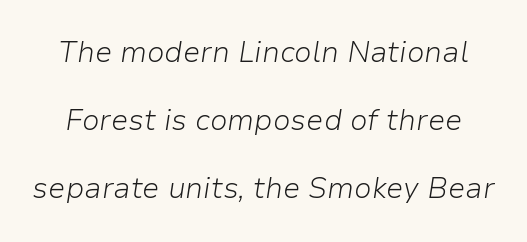
Q: Is the text bold? A: No.
Q: Is the text italic (slanted)? A: Yes, it leans right by about 9 degrees.
Q: Is the text underlined? A: No.
Q: Is the spacing between letters normal or unusually wide? A: Normal.
Q: Is the spacing between lines tight, normal or loose? A: Loose.
Q: Width (condensed, normal, or wide)? A: Normal.
Q: Stroke contrast? A: Low.
Q: x-height? A: Medium.
Q: Monospaced? A: No.
